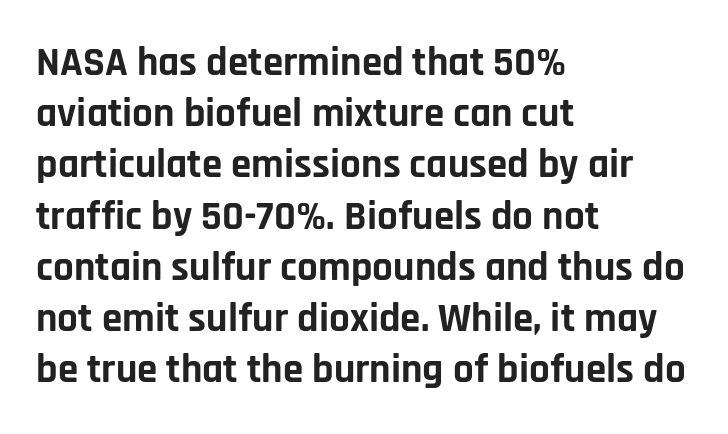
The image shows 41 px bold sans-serif type, upright; set left-aligned, normal line spacing (1.25x), normal letter spacing, not underlined; low stroke contrast and a large x-height.
